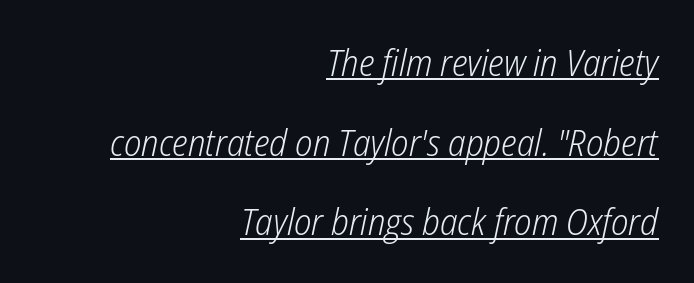
{"italic": "yes", "lean": "right", "slant_degrees": 12, "bold": "no", "weight": "light", "width": "condensed", "stroke_contrast": "low", "x_height": "medium", "monospaced": "no", "underline": "yes", "align": "right", "line_spacing": "loose", "line_spacing_ratio": 2.15, "letter_spacing": "normal", "letter_spacing_em": 0.0, "glyph_px": 37}
